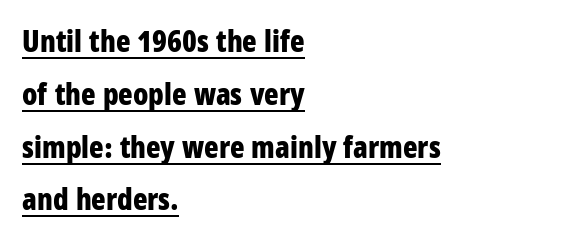
The image shows 30 px bold, condensed sans-serif type, upright; set left-aligned, line spacing 1.76x, normal letter spacing, underlined; low stroke contrast and a large x-height.
